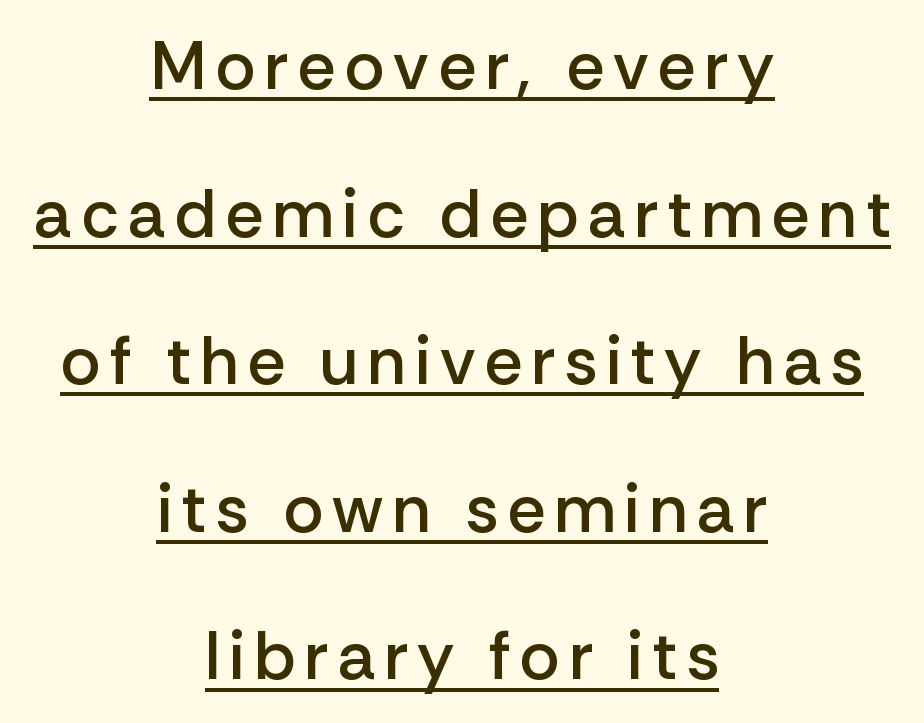
Horizontal bands of white between lines are thick stripes. A typesetter would call this proportional, since set widths differ per character. Look at the bottom of the vertical strokes: they stop flat, with no serifs. This rendering features underlined lettering. The specimen reads as upright at a glance.
